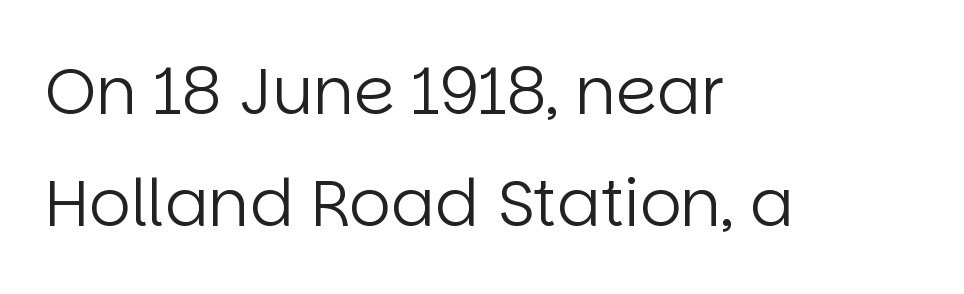
Q: Is the text bold? A: No.
Q: Is the text italic (slanted)? A: No, it is upright.
Q: Is the typeface a serif or a sans-serif typeface? A: Sans-serif.
Q: Is the text underlined? A: No.
Q: How is the paragraph aligned? A: Left-aligned.
Q: Is the spacing between letters normal or unusually wide? A: Normal.
Q: Width (condensed, normal, or wide)? A: Normal.
Q: Stroke contrast? A: Low.
Q: x-height? A: Large.
Q: Monospaced? A: No.
